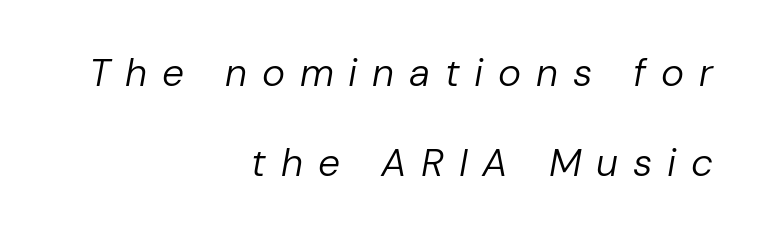
Q: Is the text bold? A: No.
Q: Is the text italic (slanted)? A: Yes, it leans right by about 10 degrees.
Q: Is the text underlined? A: No.
Q: How is the paragraph aligned? A: Right-aligned.
Q: Is the spacing between letters normal or unusually wide? A: Unusually wide.
Q: Is the spacing between lines tight, normal or loose? A: Loose.
Q: Width (condensed, normal, or wide)? A: Normal.
Q: Stroke contrast? A: Low.
Q: x-height? A: Medium.
Q: Monospaced? A: No.
